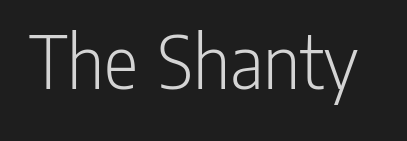
A roman cut, with each character standing at attention. Nothing unusual about the tracking: characters are spaced as the font intends. The specimen omits any rule beneath the text block's lines. The font family rendered here belongs to the sans-serif group. You could not count columns in this text — the font is proportionally spaced.
